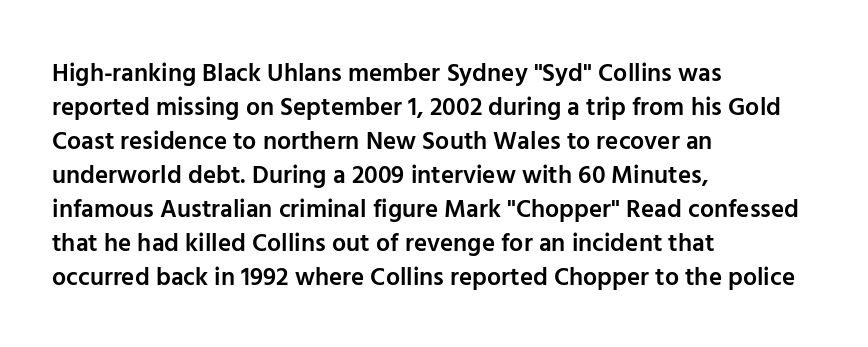
Q: Is the text bold? A: Semi-bold.
Q: Is the text italic (slanted)? A: No, it is upright.
Q: Is the text underlined? A: No.
Q: How is the paragraph aligned? A: Left-aligned.
Q: Is the spacing between letters normal or unusually wide? A: Normal.
Q: Is the spacing between lines tight, normal or loose? A: Normal.
